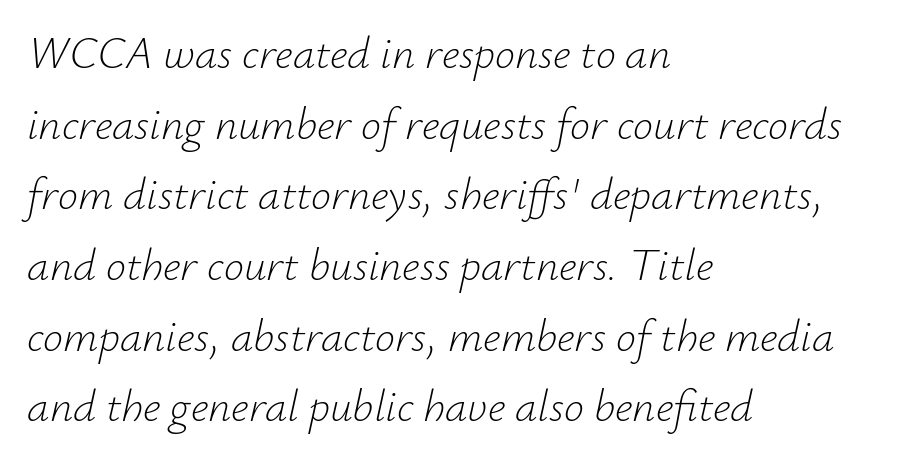
{"italic": "yes", "lean": "right", "slant_degrees": 12, "bold": "no", "weight": "light", "width": "normal", "stroke_contrast": "low", "x_height": "small", "monospaced": "no", "underline": "no", "align": "left", "line_spacing": "normal", "line_spacing_ratio": 1.57, "letter_spacing": "normal", "letter_spacing_em": 0.0, "glyph_px": 45}
